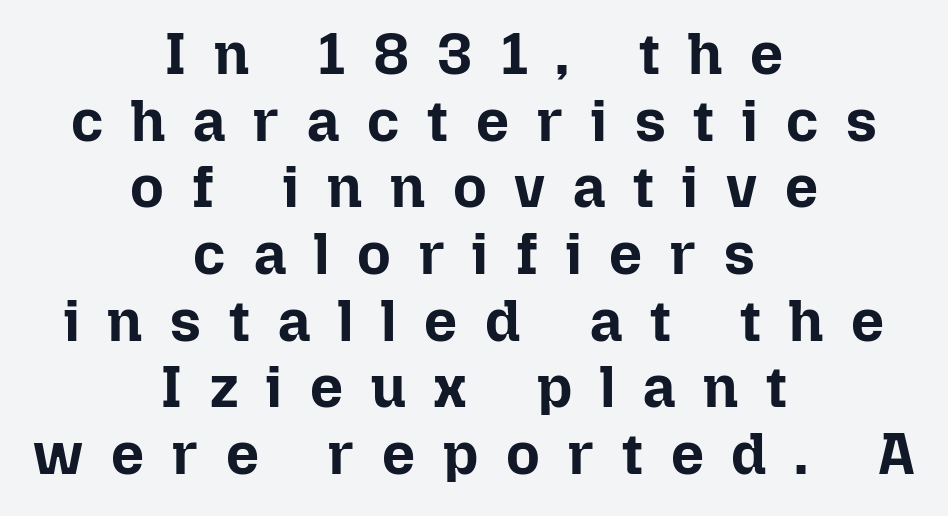
The image shows 58 px bold type, upright; set centered, tight line spacing (1.15x), unusually wide letter spacing (+0.48 em), not underlined; low stroke contrast and a medium x-height.
